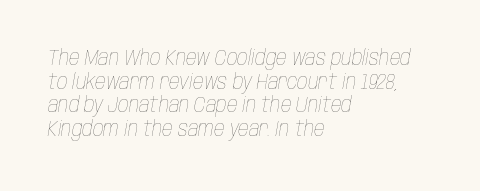
{"italic": "yes", "lean": "right", "slant_degrees": 10, "bold": "no", "underline": "no", "align": "left", "line_spacing": "tight", "line_spacing_ratio": 1.13, "letter_spacing": "normal", "letter_spacing_em": 0.0, "glyph_px": 21}
